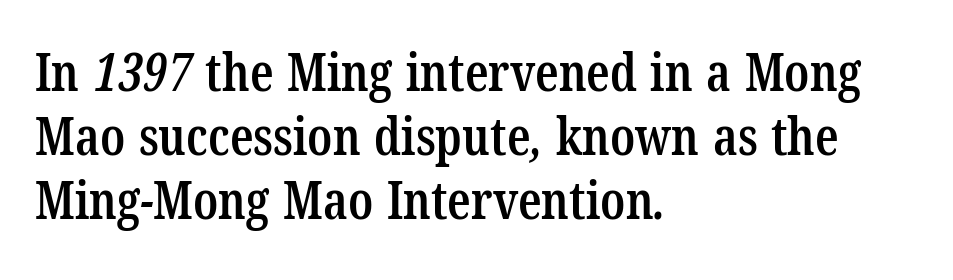
The image shows 52 px semibold, condensed serif type; set left-aligned, line spacing 1.23x, normal letter spacing, not underlined; low stroke contrast and a medium x-height.
